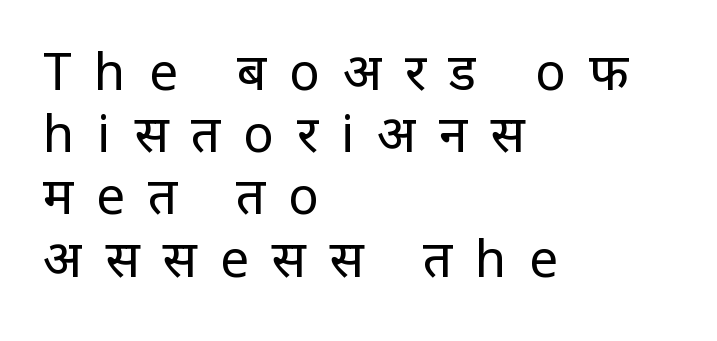
The image shows 51 px regular-weight, condensed sans-serif type, upright; set left-aligned, line spacing 1.22x, unusually wide letter spacing (+0.45 em), not underlined; low stroke contrast and a large x-height.
